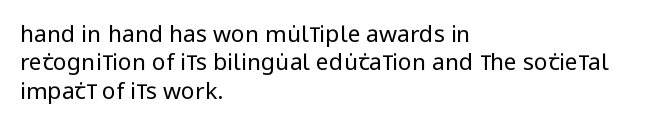
Q: Is the text bold? A: No.
Q: Is the text italic (slanted)? A: No, it is upright.
Q: Is the text underlined? A: No.
Q: How is the paragraph aligned? A: Left-aligned.
Q: Is the spacing between letters normal or unusually wide? A: Normal.
